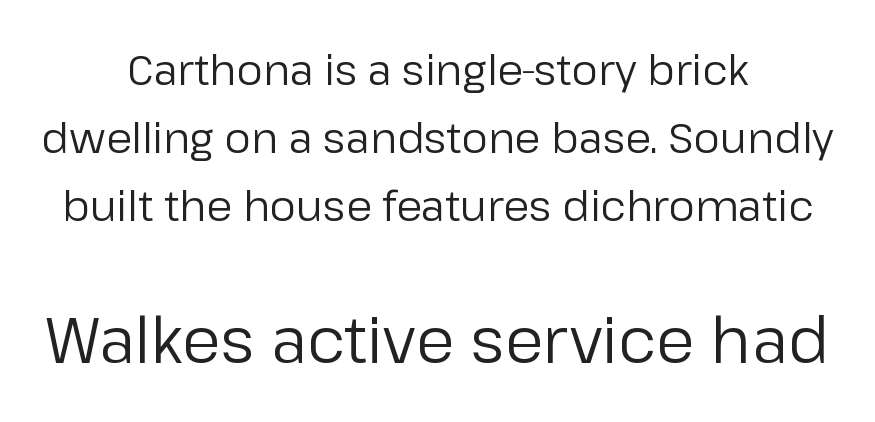
Q: Is the text bold? A: No.
Q: Is the text italic (slanted)? A: No, it is upright.
Q: Is the typeface a serif or a sans-serif typeface? A: Sans-serif.
Q: Is the text underlined? A: No.
Q: How is the paragraph aligned? A: Centered.
Q: Is the spacing between letters normal or unusually wide? A: Normal.
Q: Is the spacing between lines tight, normal or loose? A: Normal.
Q: Which block of text is set in a larger size, the first (top) or the second (bottom)? A: The second (bottom) one.
Q: Width (condensed, normal, or wide)? A: Normal.
Q: Stroke contrast? A: Low.
Q: x-height? A: Medium.
Q: Monospaced? A: No.
